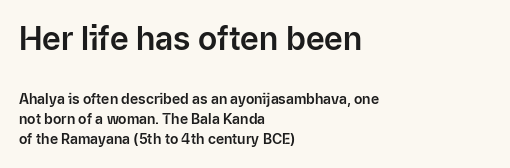
{"serif": "no", "italic": "no", "width": "normal", "stroke_contrast": "low", "x_height": "medium", "monospaced": "no", "underline": "no", "align": "left", "line_spacing": "normal", "line_spacing_ratio": 1.43, "letter_spacing": "normal", "letter_spacing_em": 0.0, "larger_block": "first", "size_ratio": 2.29, "glyph_px": 32}
